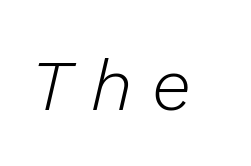
The image shows 71 px light type, italic (leaning right); set unusually wide letter spacing (+0.28 em), not underlined; low stroke contrast and a medium x-height.
